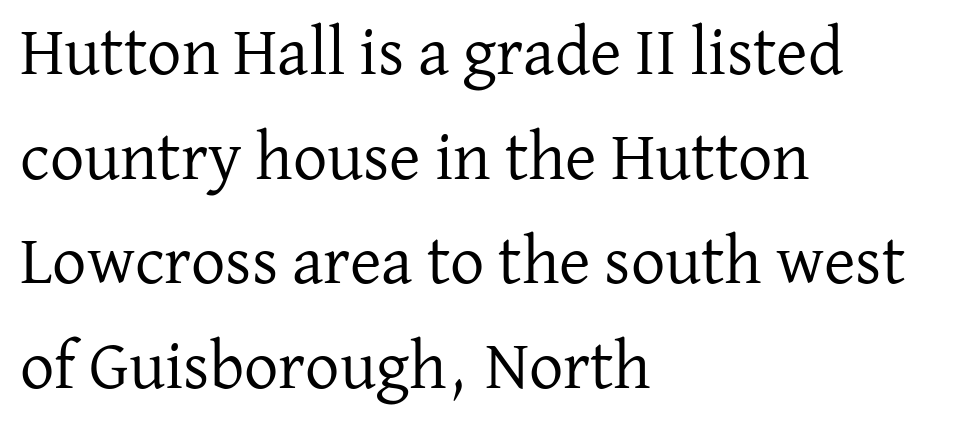
Q: Is the text bold? A: No.
Q: Is the text italic (slanted)? A: No, it is upright.
Q: Is the typeface a serif or a sans-serif typeface? A: Serif.
Q: Is the text underlined? A: No.
Q: How is the paragraph aligned? A: Left-aligned.
Q: Is the spacing between letters normal or unusually wide? A: Normal.
Q: Is the spacing between lines tight, normal or loose? A: Normal.
Q: Width (condensed, normal, or wide)? A: Normal.
Q: Stroke contrast? A: Low.
Q: x-height? A: Medium.
Q: Monospaced? A: No.
